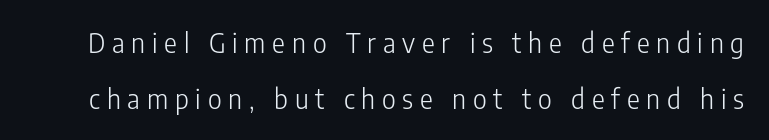
The image shows 27 px text type, upright; set loose line spacing (2.07x), unusually wide letter spacing (+0.25 em), not underlined.
